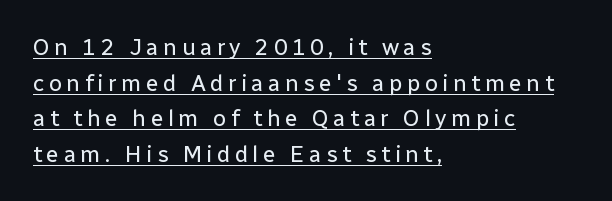
Q: Is the text bold? A: No.
Q: Is the text italic (slanted)? A: No, it is upright.
Q: Is the text underlined? A: Yes.
Q: How is the paragraph aligned? A: Left-aligned.
Q: Is the spacing between lines tight, normal or loose? A: Normal.
